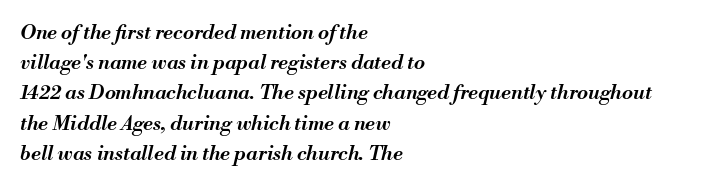
{"italic": "yes", "lean": "right", "slant_degrees": 13, "bold": "semi", "underline": "no", "align": "left", "line_spacing": "normal", "line_spacing_ratio": 1.51, "letter_spacing": "normal", "letter_spacing_em": 0.0, "glyph_px": 20}
